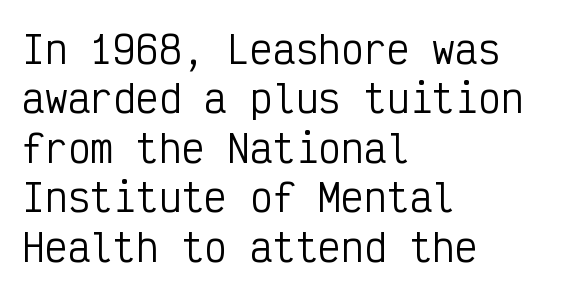
Students, note that the glyphs here touch the page at normal intervals. Monospaced: the letters line up in strict vertical columns. Posture: straight, roman, zero tilt. The face used here is a sans, in the tradition of grotesques and geometrics.
